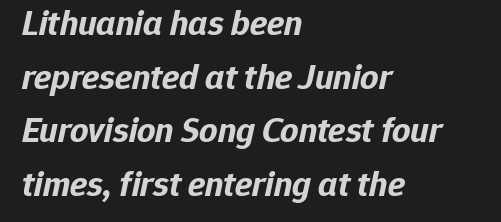
The image shows 36 px bold type, italic (leaning right); set left-aligned, normal line spacing (1.49x), normal letter spacing, not underlined; low stroke contrast and a medium x-height.
